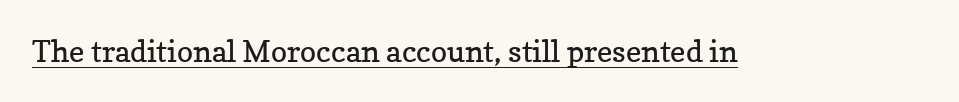
Here the designer chose a conventional face with non-uniform glyph widths. The characters are drawn with everyday or finer stroke widths. Does the lettering tilt? It doesn't — this is upright. This rendering leaves character spacing at its baseline value. In designer terms, the underline attribute is active on this setting.
